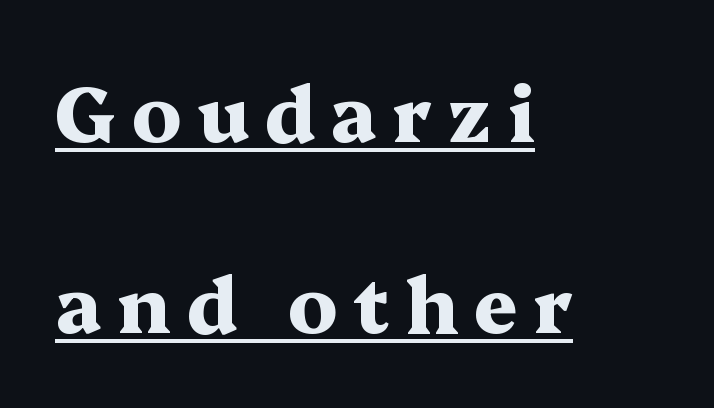
Q: Is the text bold? A: Yes.
Q: Is the text italic (slanted)? A: No, it is upright.
Q: Is the typeface a serif or a sans-serif typeface? A: Serif.
Q: Is the text underlined? A: Yes.
Q: How is the paragraph aligned? A: Left-aligned.
Q: Is the spacing between letters normal or unusually wide? A: Unusually wide.
Q: Is the spacing between lines tight, normal or loose? A: Loose.
Q: Width (condensed, normal, or wide)? A: Wide.
Q: Stroke contrast? A: Medium.
Q: x-height? A: Medium.
Q: Monospaced? A: No.
